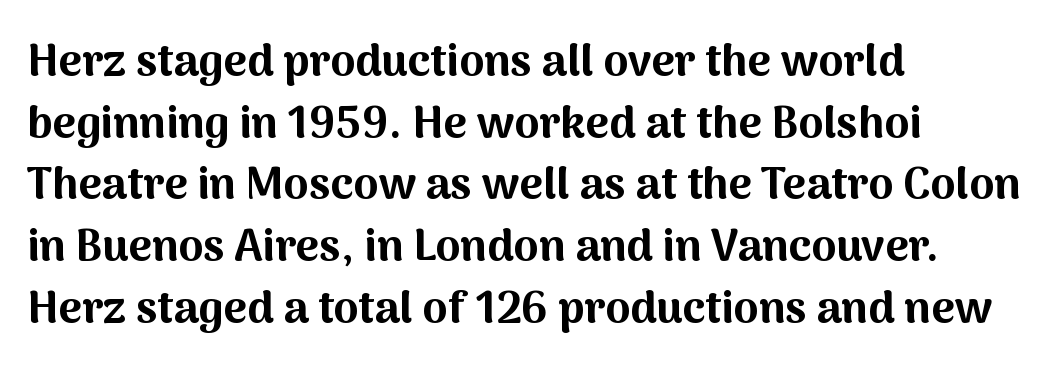
The image shows 45 px bold sans-serif type, upright; set left-aligned, normal line spacing (1.37x), normal letter spacing, not underlined; medium stroke contrast and a medium x-height.
